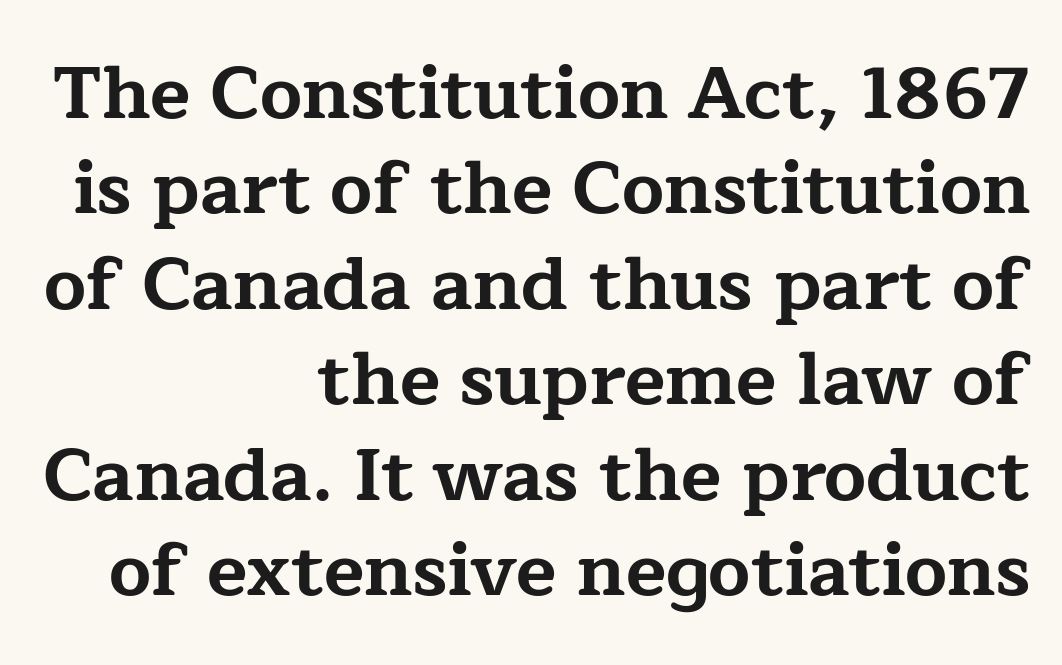
This rendering features lettering with no underline. Looks like regular typesetting: each glyph gets only the width it needs. The letters stand upright; this is a roman face. These lines stack with their right ends in a neat column.
